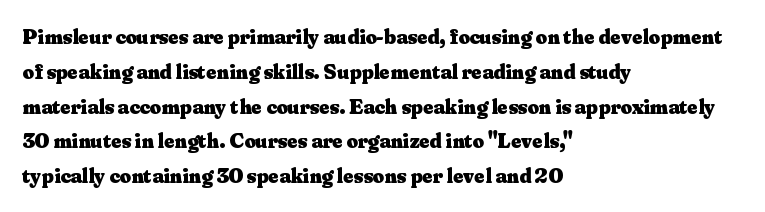
{"italic": "no", "bold": "yes", "underline": "no", "align": "left", "line_spacing": "normal", "line_spacing_ratio": 1.58, "letter_spacing": "normal", "letter_spacing_em": 0.0, "glyph_px": 22}
